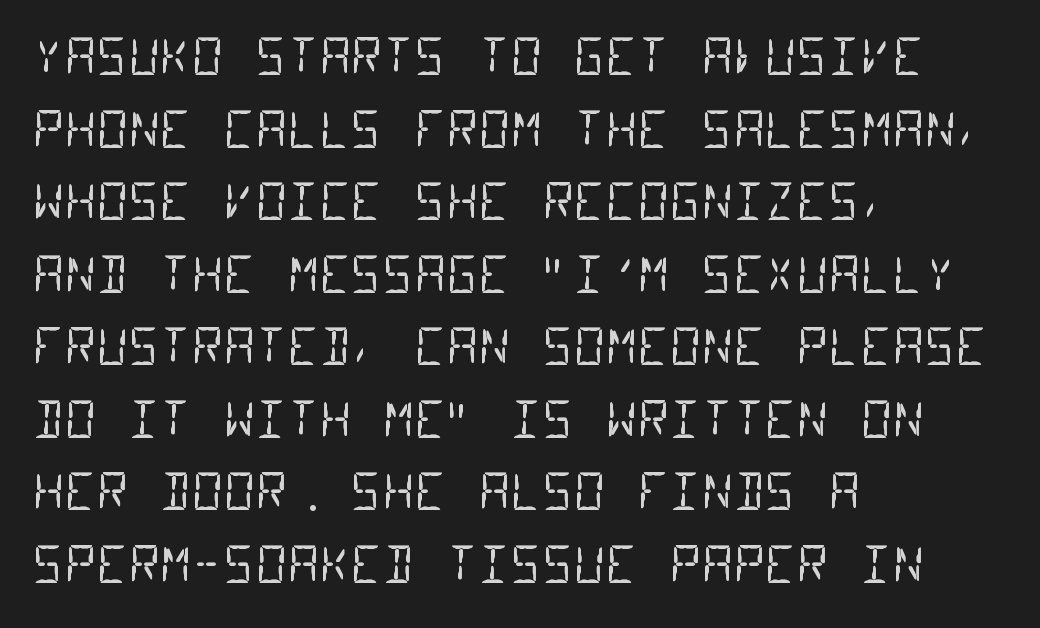
The image shows 49 px regular-weight, condensed sans-serif type, monospaced; set left-aligned, normal line spacing (1.48x), normal letter spacing, not underlined; low stroke contrast and a large x-height.
